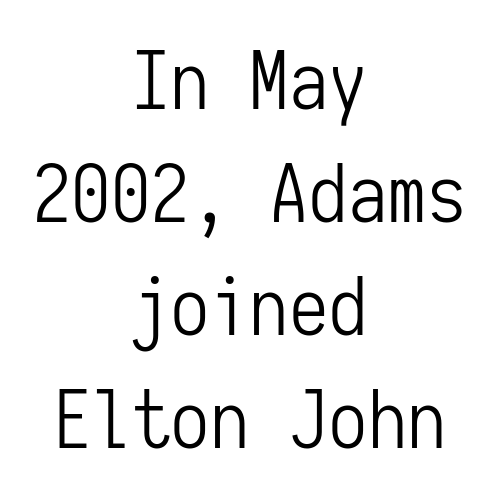
The image shows 79 px light, condensed sans-serif type, upright, monospaced; set centered, normal line spacing (1.43x), normal letter spacing, not underlined; low stroke contrast and a medium x-height.
